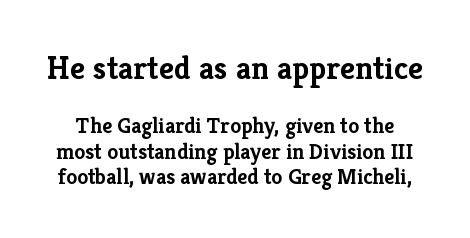
These lines are composed in type with serifs. Of the two passages, the one on top uses the larger point size. The lettering holds an erect, upright posture throughout. The passage shown has conventional tracking throughout.
